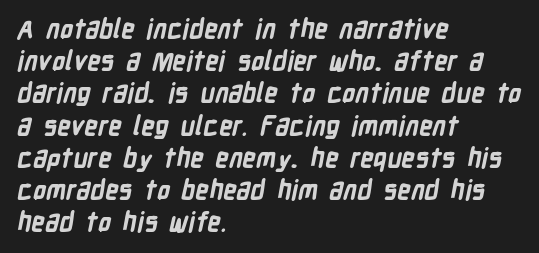
Q: Is the text bold? A: Yes.
Q: Is the text underlined? A: No.
Q: How is the paragraph aligned? A: Left-aligned.
Q: Is the spacing between letters normal or unusually wide? A: Normal.
